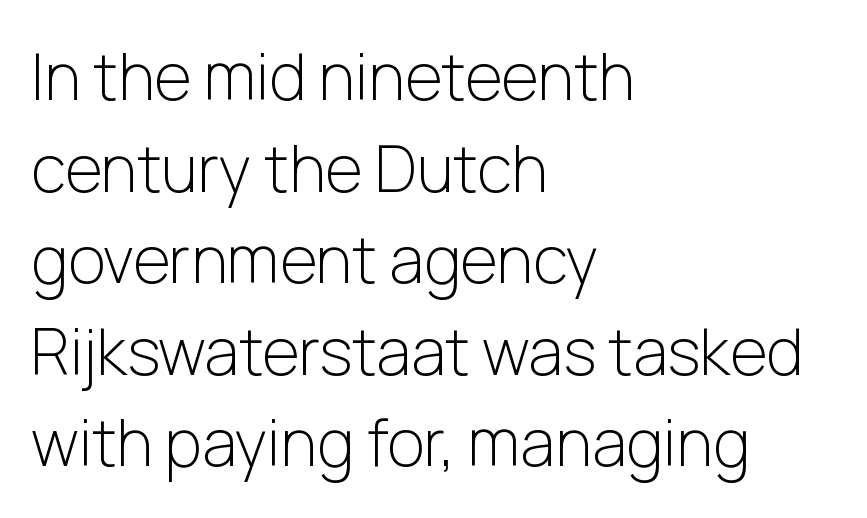
Q: Is the text bold? A: No.
Q: Is the text italic (slanted)? A: No, it is upright.
Q: Is the typeface a serif or a sans-serif typeface? A: Sans-serif.
Q: Is the text underlined? A: No.
Q: How is the paragraph aligned? A: Left-aligned.
Q: Is the spacing between letters normal or unusually wide? A: Normal.
Q: Is the spacing between lines tight, normal or loose? A: Normal.
Q: Width (condensed, normal, or wide)? A: Normal.
Q: Stroke contrast? A: Low.
Q: x-height? A: Medium.
Q: Monospaced? A: No.
